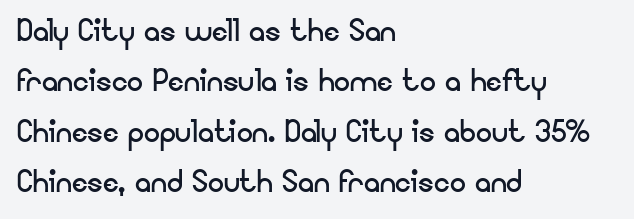
The image shows 40 px regular-weight sans-serif type, upright; set left-aligned, normal line spacing (1.26x), normal letter spacing, not underlined; low stroke contrast and a small x-height.
